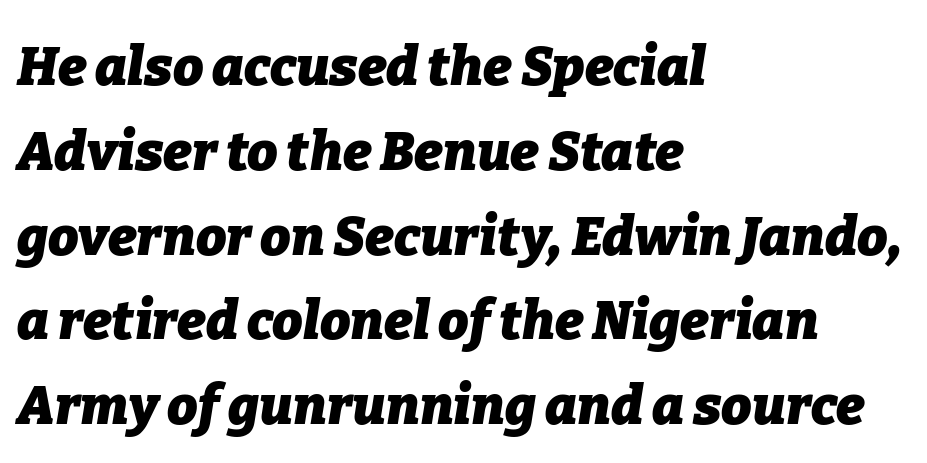
{"italic": "yes", "lean": "right", "slant_degrees": 9, "bold": "yes", "weight": "heavy", "width": "normal", "stroke_contrast": "low", "x_height": "medium", "monospaced": "no", "underline": "no", "align": "left", "line_spacing": "normal", "line_spacing_ratio": 1.57, "letter_spacing": "normal", "letter_spacing_em": 0.0, "glyph_px": 54}
